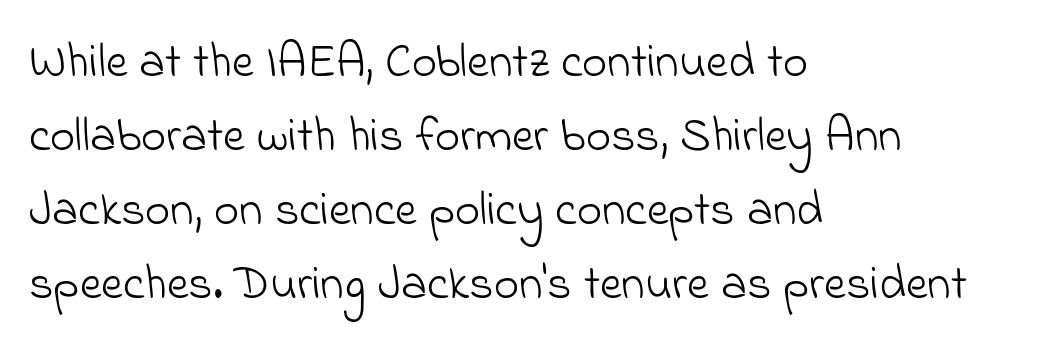
Bare-footed words on every line. Regarding leading, the lines here are spaced in the standard way. Spacing verdict: proportional, widths tailored to each character. Where is the straight margin? On the left. Stroke terminals: plain, sans-serif.
